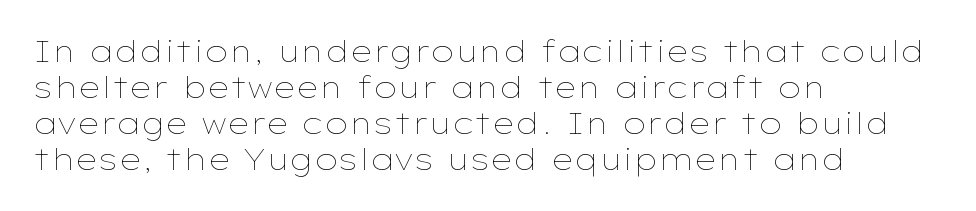
The passage shown is not bold in any degree. Layout note: lines flush left. Characters remain perfectly vertical along every line. The glyphs are unaccompanied by any horizontal stroke below them. Each letter keeps its own natural width here, so spacing adapts to shape. Short note: letters normally spaced.
